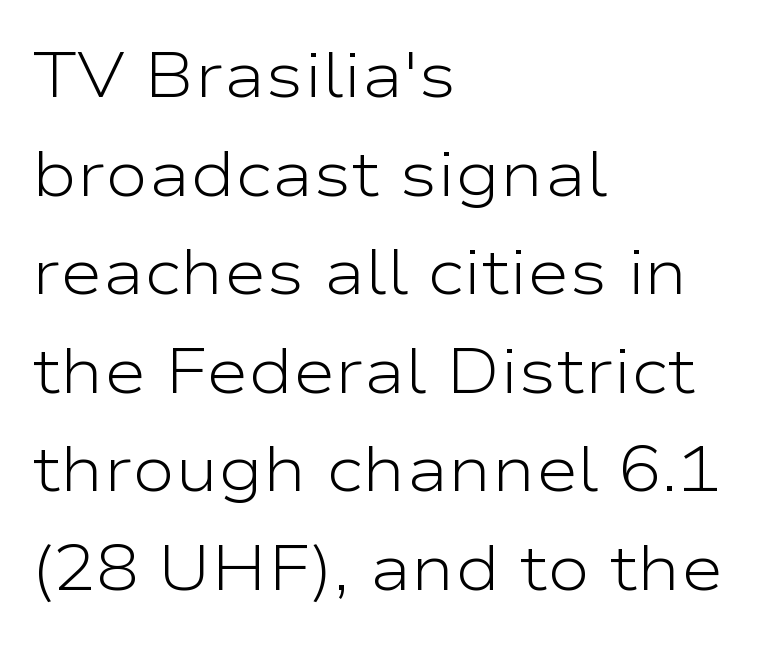
Is this a fixed-width face? No — the glyphs have proportional, varying widths. The foot of each line stays bare and open. The compositor pushed each line to the left boundary. If you drew a line through each stem, it would be perfectly vertical. The text was rendered using a sans face with plain stroke endings. The typeface has the unassuming heft of standard copy or less.
